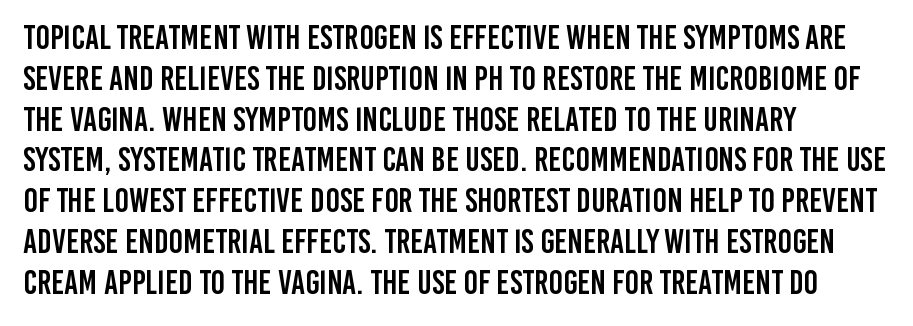
Q: Is the text italic (slanted)? A: No, it is upright.
Q: Is the typeface a serif or a sans-serif typeface? A: Sans-serif.
Q: Is the text underlined? A: No.
Q: How is the paragraph aligned? A: Left-aligned.
Q: Is the spacing between letters normal or unusually wide? A: Normal.
Q: Width (condensed, normal, or wide)? A: Condensed.
Q: Stroke contrast? A: Low.
Q: x-height? A: Large.
Q: Monospaced? A: No.
